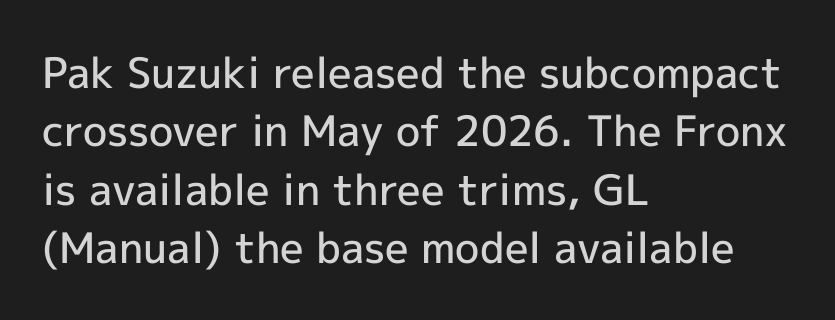
Q: Is the text bold? A: Semi-bold.
Q: Is the text italic (slanted)? A: No, it is upright.
Q: Is the typeface a serif or a sans-serif typeface? A: Sans-serif.
Q: Is the text underlined? A: No.
Q: How is the paragraph aligned? A: Left-aligned.
Q: Is the spacing between letters normal or unusually wide? A: Normal.
Q: Is the spacing between lines tight, normal or loose? A: Normal.
Q: Width (condensed, normal, or wide)? A: Normal.
Q: x-height? A: Medium.
Q: Monospaced? A: No.
